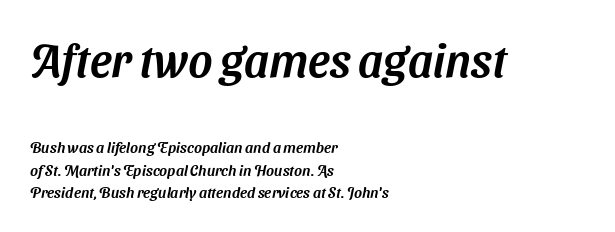
{"serif": "no", "width": "normal", "stroke_contrast": "medium", "x_height": "medium", "monospaced": "no", "underline": "no", "align": "left", "line_spacing": "normal", "line_spacing_ratio": 1.52, "letter_spacing": "normal", "letter_spacing_em": 0.0, "larger_block": "first", "size_ratio": 3.07, "glyph_px": 46}
